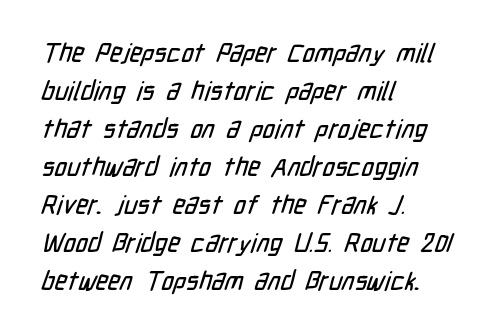
Q: Is the text underlined? A: No.
Q: How is the paragraph aligned? A: Left-aligned.
Q: Is the spacing between letters normal or unusually wide? A: Normal.
Q: Is the spacing between lines tight, normal or loose? A: Normal.
